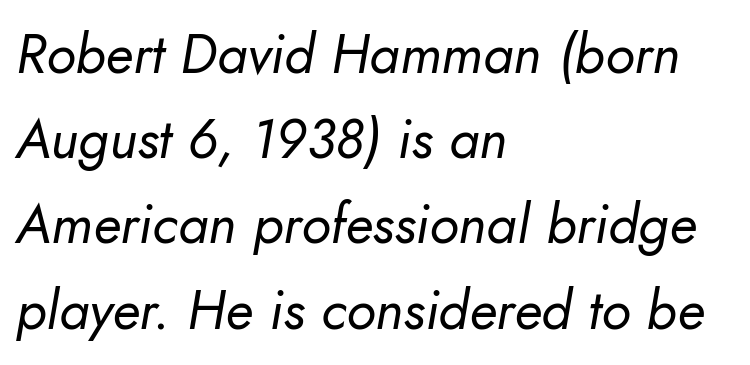
The image shows 55 px regular-weight type, italic (leaning right); set left-aligned, normal line spacing (1.55x), normal letter spacing, not underlined; low stroke contrast and a small x-height.
